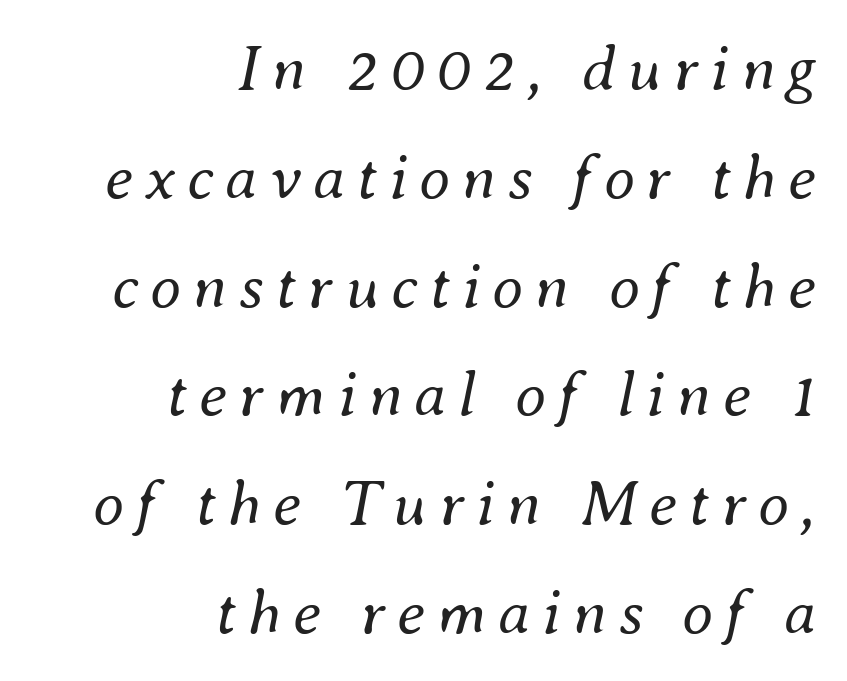
Stroke thickness stays within the range of a standard reading face or lighter. Check under the words: just untouched page. Note the varied advance widths — an 'i' is clearly narrower than an 'm'. Normally led — the rows are evenly, conventionally spaced. Reading down the block, your eye finds every line finishing at a fixed right position.
